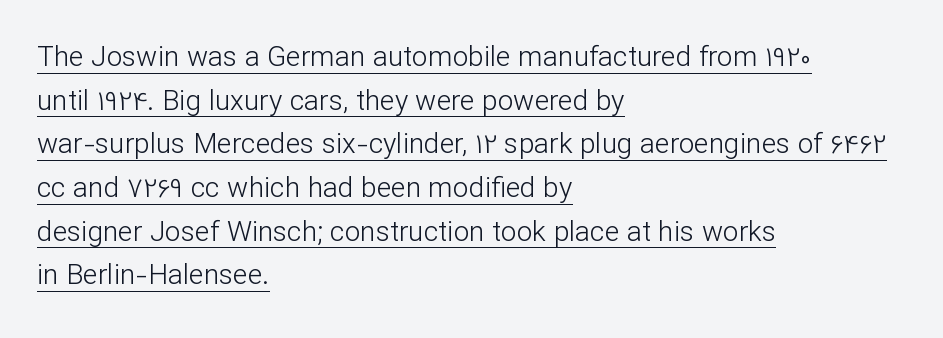
The image shows 28 px light sans-serif type, upright; set left-aligned, normal line spacing (1.56x), normal letter spacing, underlined; low stroke contrast and a medium x-height.
